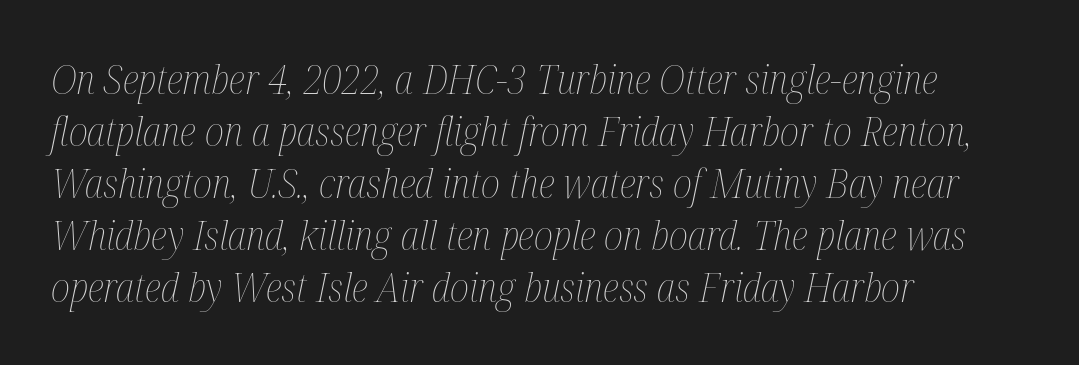
{"italic": "yes", "lean": "right", "slant_degrees": 12, "bold": "no", "weight": "thin", "width": "condensed", "stroke_contrast": "medium", "x_height": "medium", "monospaced": "no", "underline": "no", "align": "left", "line_spacing": "normal", "line_spacing_ratio": 1.3, "letter_spacing": "normal", "letter_spacing_em": 0.0, "glyph_px": 40}
